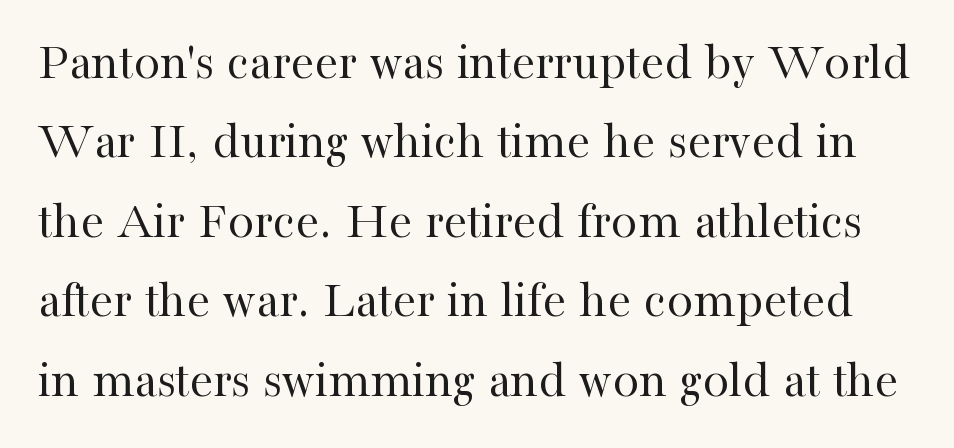
The image shows 53 px regular-weight serif type, upright; set normal line spacing (1.5x), normal letter spacing, not underlined; high stroke contrast and a medium x-height.
